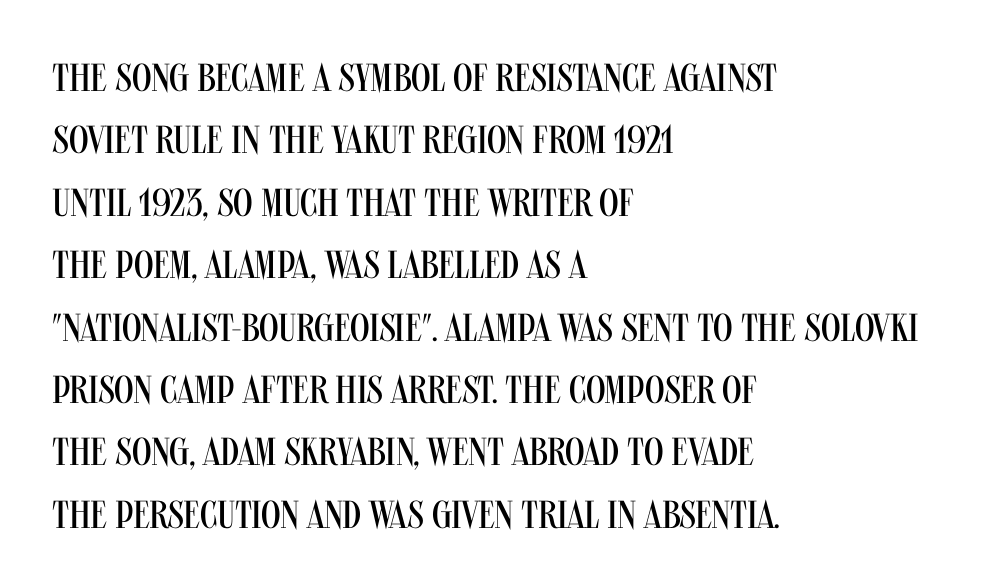
The image shows 39 px regular-weight, condensed sans-serif type, upright; set left-aligned, normal line spacing (1.6x), normal letter spacing, not underlined; medium stroke contrast and a large x-height.
